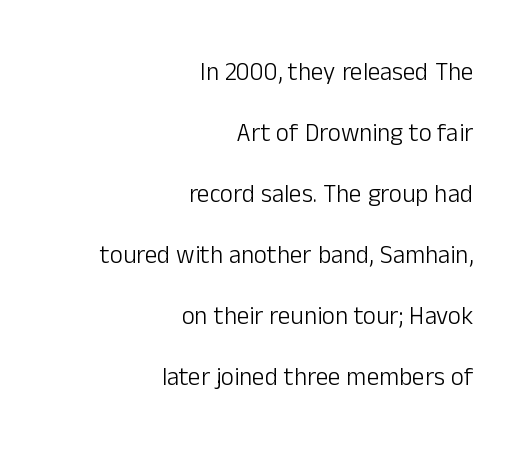
{"italic": "no", "bold": "no", "underline": "no", "align": "right", "line_spacing": "loose", "line_spacing_ratio": 2.44, "letter_spacing": "normal", "letter_spacing_em": 0.0, "glyph_px": 25}
